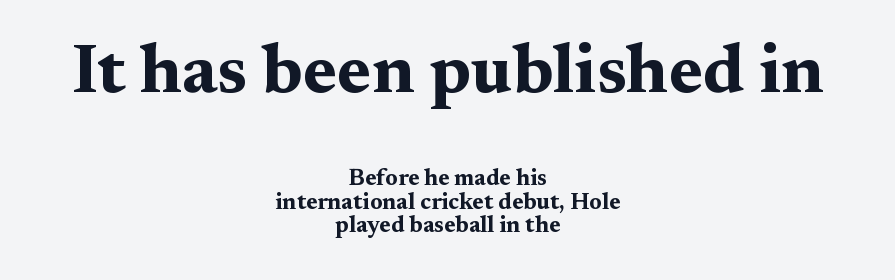
Q: Is the text bold? A: Yes.
Q: Is the text italic (slanted)? A: No, it is upright.
Q: Is the typeface a serif or a sans-serif typeface? A: Serif.
Q: Is the text underlined? A: No.
Q: How is the paragraph aligned? A: Centered.
Q: Is the spacing between letters normal or unusually wide? A: Normal.
Q: Is the spacing between lines tight, normal or loose? A: Tight.
Q: Which block of text is set in a larger size, the first (top) or the second (bottom)? A: The first (top) one.
Q: Width (condensed, normal, or wide)? A: Wide.
Q: Stroke contrast? A: Medium.
Q: x-height? A: Medium.
Q: Monospaced? A: No.
